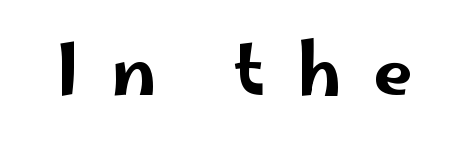
This sample has the flowing, uneven cadence of proportional lettering. Quick note: not italic, upright. Are there feet on the stems? There aren't — it's a sans. The area under the type is left untouched. Spacing between characters has been opened up far beyond the box default.
